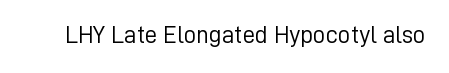
Q: Is the text bold? A: No.
Q: Is the text italic (slanted)? A: No, it is upright.
Q: Is the text underlined? A: No.
Q: Is the spacing between letters normal or unusually wide? A: Normal.
